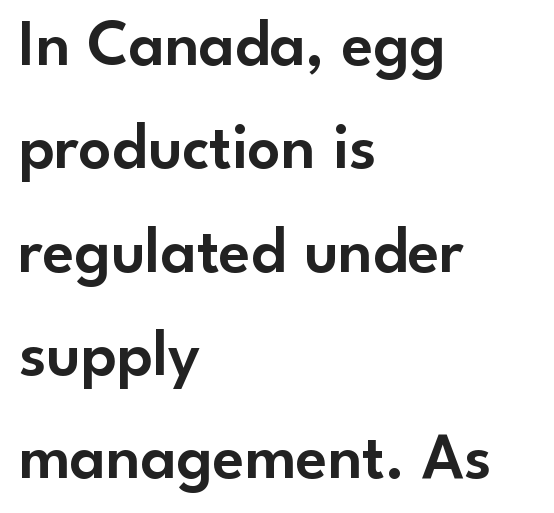
The image shows 65 px sans-serif type, upright; set left-aligned, normal line spacing (1.59x), normal letter spacing, not underlined; low stroke contrast and a small x-height.
